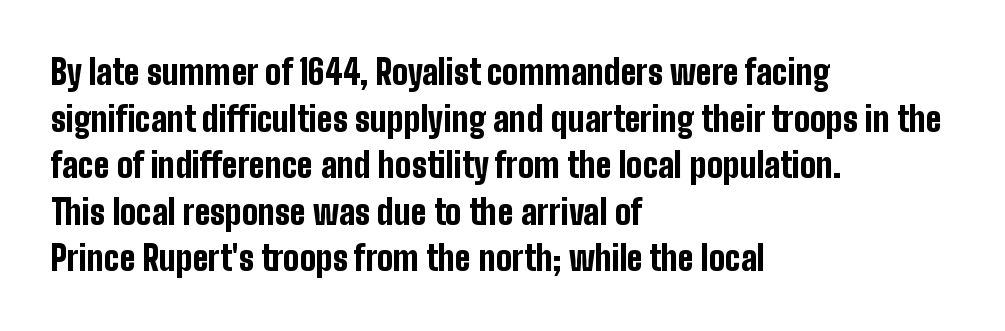
{"serif": "no", "italic": "no", "bold": "yes", "weight": "bold", "width": "condensed", "stroke_contrast": "low", "x_height": "medium", "monospaced": "no", "underline": "no", "align": "left", "line_spacing": "normal", "line_spacing_ratio": 1.37, "letter_spacing": "normal", "letter_spacing_em": 0.0, "glyph_px": 34}
